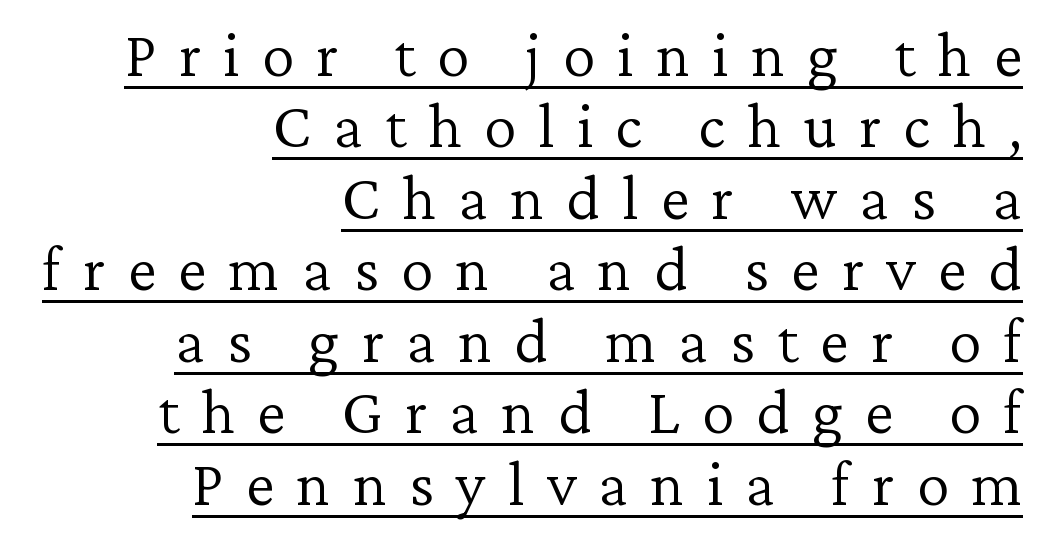
{"serif": "yes", "italic": "no", "bold": "no", "weight": "light", "width": "normal", "stroke_contrast": "low", "x_height": "medium", "monospaced": "no", "underline": "yes", "align": "right", "line_spacing": "tight", "line_spacing_ratio": 1.1, "letter_spacing": "wide", "letter_spacing_em": 0.34, "glyph_px": 65}
